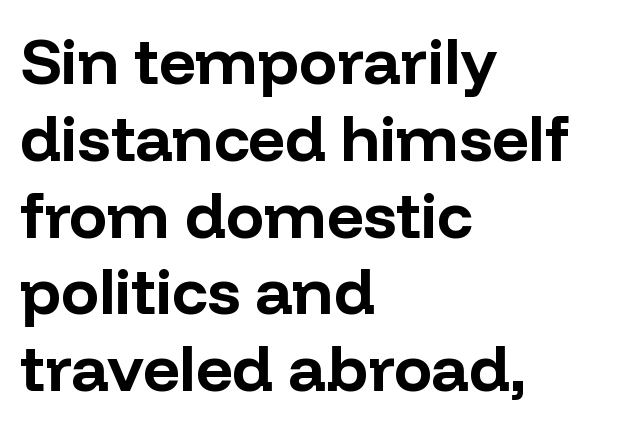
The lettering holds an erect, upright posture throughout. No word sits above an underline. These lines are composed in type without serifs. A typesetter would call this proportional, since set widths differ per character.
